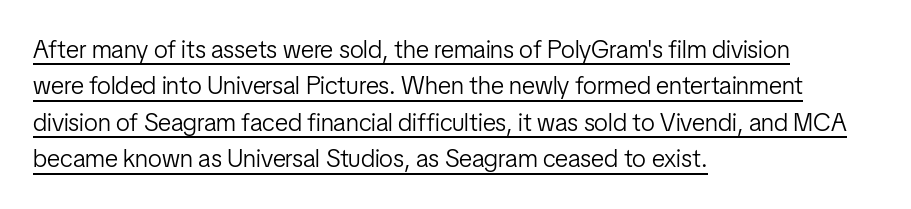
On a weight scale, this lands at 450 or below. A roman cut, with each character standing at attention. Notice how the passage keeps a crisp vertical edge on the left only. Nothing unusual about the tracking: characters are spaced as the font intends. A rule runs beneath these lines of type. Vertical spacing — default.
